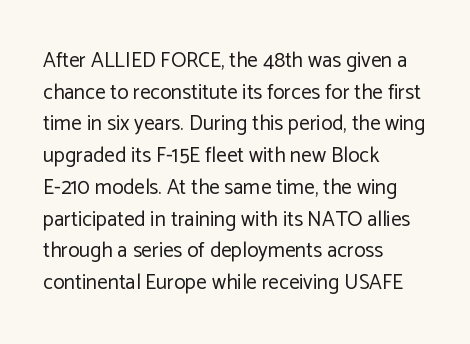
Style check: upright. Leftover space on each line is placed entirely after the last word. The rows are spaced the way most documents space them. The font is comparable to plain body text, perhaps lighter. Honestly, there is no underline to notice here at all. Nobody touched the tracking dial on this one.
